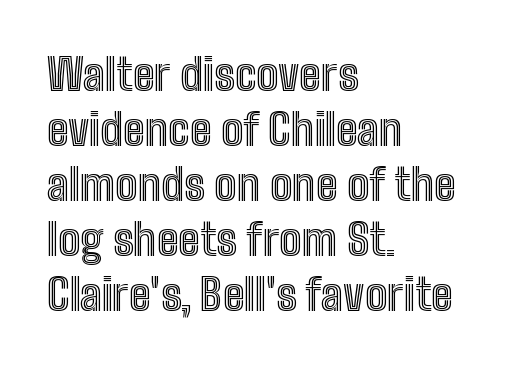
{"italic": "no", "width": "condensed", "x_height": "medium", "monospaced": "no", "underline": "no", "align": "left", "line_spacing": "normal", "line_spacing_ratio": 1.25, "letter_spacing": "normal", "letter_spacing_em": 0.0, "glyph_px": 44}
